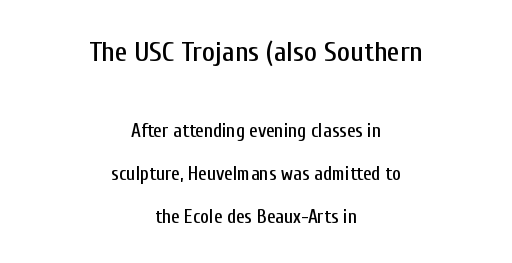
{"serif": "no", "italic": "no", "width": "condensed", "stroke_contrast": "low", "x_height": "medium", "monospaced": "no", "underline": "no", "align": "center", "line_spacing": "loose", "line_spacing_ratio": 2.25, "letter_spacing": "normal", "letter_spacing_em": 0.0, "larger_block": "first", "size_ratio": 1.47, "glyph_px": 28}
